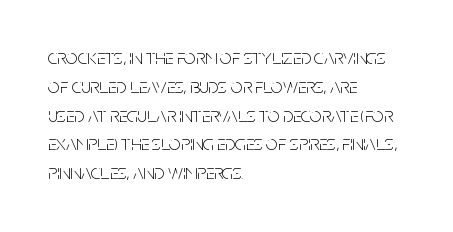
Q: Is the text bold? A: No.
Q: Is the text italic (slanted)? A: No, it is upright.
Q: Is the text underlined? A: No.
Q: How is the paragraph aligned? A: Left-aligned.
Q: Is the spacing between letters normal or unusually wide? A: Normal.
Q: Is the spacing between lines tight, normal or loose? A: Normal.
